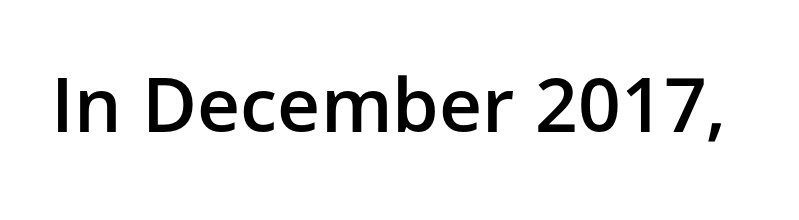
The face used here is a semibold: visibly heavier than regular, lighter than bold. Anything drawn beneath the words? Only blank space. Font category for this specimen: sans-serif. Compared with typical body copy, the letter spacing here is the same. Looks like regular typesetting: each glyph gets only the width it needs. You can tell it's not italic because the verticals are truly vertical.
